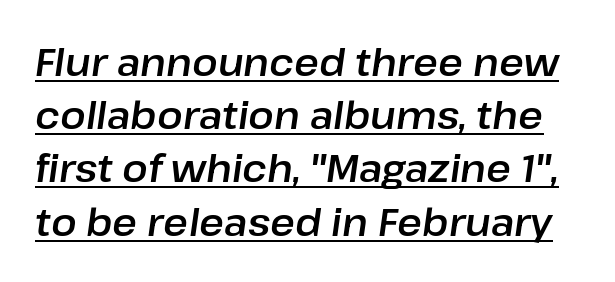
Q: Is the text italic (slanted)? A: Yes, it leans right by about 8 degrees.
Q: Is the text underlined? A: Yes.
Q: Is the spacing between letters normal or unusually wide? A: Normal.
Q: Is the spacing between lines tight, normal or loose? A: Normal.
Q: Width (condensed, normal, or wide)? A: Normal.
Q: Stroke contrast? A: Low.
Q: x-height? A: Medium.
Q: Monospaced? A: No.
